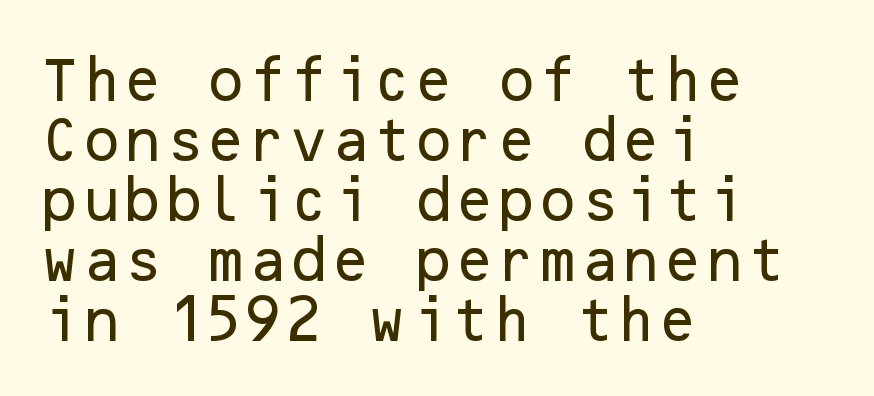
Q: Is the text italic (slanted)? A: No, it is upright.
Q: Is the typeface a serif or a sans-serif typeface? A: Sans-serif.
Q: Is the text underlined? A: No.
Q: How is the paragraph aligned? A: Left-aligned.
Q: Is the spacing between letters normal or unusually wide? A: Normal.
Q: Is the spacing between lines tight, normal or loose? A: Normal.
Q: Width (condensed, normal, or wide)? A: Normal.
Q: Stroke contrast? A: Low.
Q: x-height? A: Medium.
